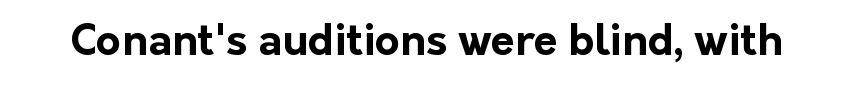
The image shows 43 px bold sans-serif type, upright; set normal letter spacing, not underlined; low stroke contrast and a medium x-height.
